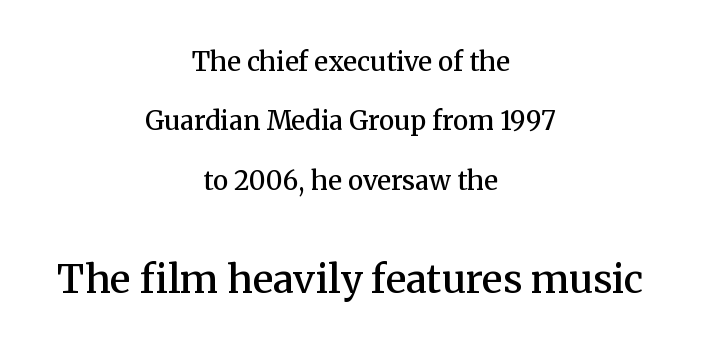
{"serif": "yes", "italic": "no", "bold": "semi", "weight": "semibold", "width": "normal", "stroke_contrast": "medium", "x_height": "medium", "monospaced": "no", "underline": "no", "align": "center", "line_spacing": "loose", "line_spacing_ratio": 2.28, "letter_spacing": "normal", "letter_spacing_em": 0.0, "larger_block": "second", "size_ratio": 1.5, "glyph_px": 39}
